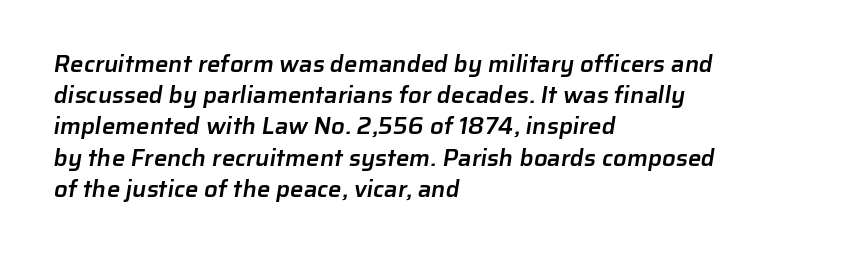
{"bold": "semi", "underline": "no", "align": "left", "line_spacing": "normal", "line_spacing_ratio": 1.3, "letter_spacing": "normal", "letter_spacing_em": 0.0, "glyph_px": 24}
